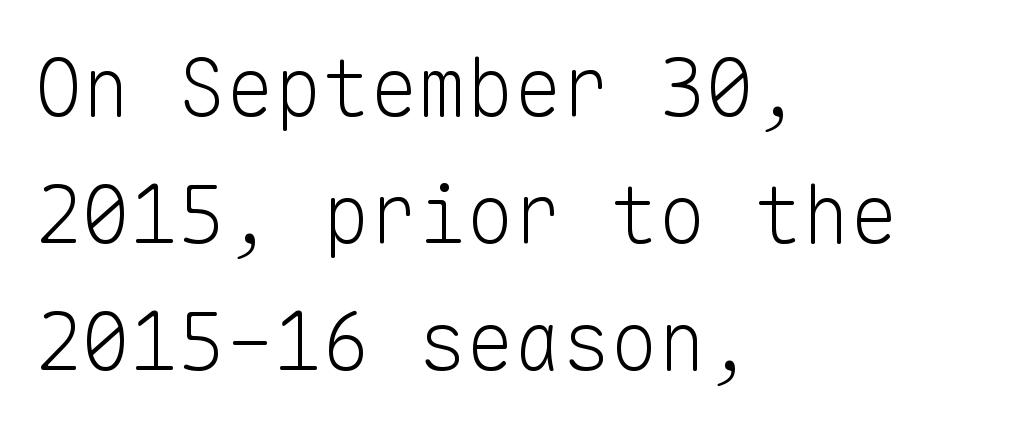
Q: Is the text bold? A: No.
Q: Is the text italic (slanted)? A: No, it is upright.
Q: Is the typeface a serif or a sans-serif typeface? A: Sans-serif.
Q: Is the text underlined? A: No.
Q: How is the paragraph aligned? A: Left-aligned.
Q: Is the spacing between letters normal or unusually wide? A: Normal.
Q: Is the spacing between lines tight, normal or loose? A: Normal.
Q: Width (condensed, normal, or wide)? A: Normal.
Q: Stroke contrast? A: Low.
Q: x-height? A: Medium.
Q: Monospaced? A: Yes.
